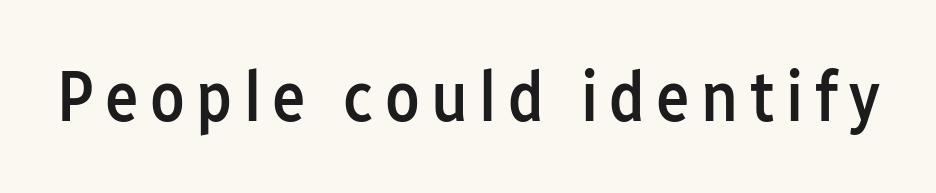
{"serif": "no", "italic": "no", "bold": "semi", "weight": "semibold", "width": "condensed", "stroke_contrast": "low", "x_height": "medium", "monospaced": "no", "underline": "no", "glyph_px": 71}
